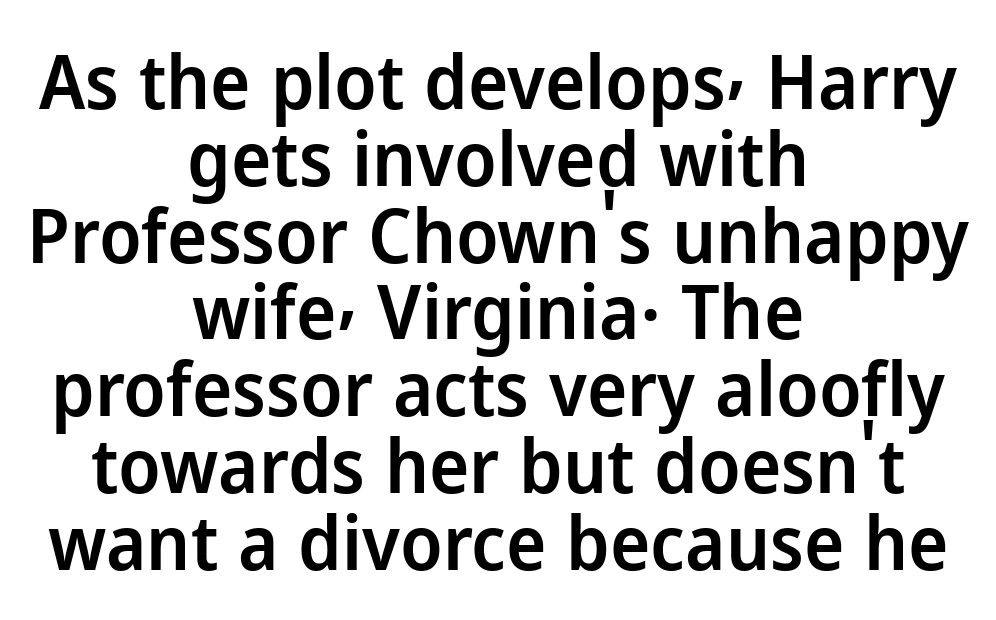
{"serif": "no", "italic": "no", "bold": "semi", "weight": "semibold", "width": "normal", "stroke_contrast": "low", "x_height": "medium", "monospaced": "no", "underline": "no", "align": "center", "line_spacing": "tight", "line_spacing_ratio": 1.01, "letter_spacing": "normal", "letter_spacing_em": 0.0, "glyph_px": 76}
